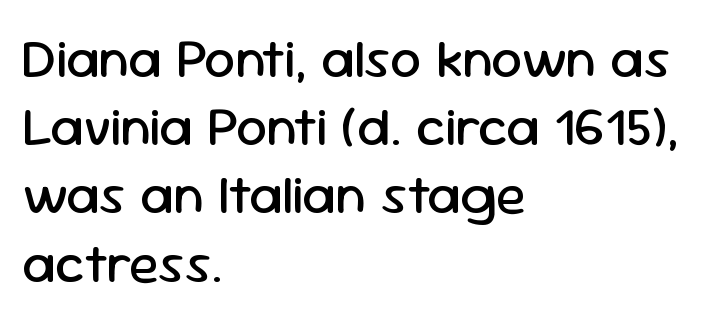
Character widths vary here, with narrow letters taking less room than wide ones. Stroke terminals: plain, sans-serif. Do the letters lean? They stand straight. Line starts are locked; line ends wander.
